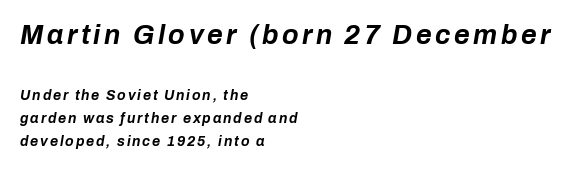
The typography opts for an oblique posture over an upright one. Note: larger setting up top, smaller setting below. The strokes are fattened all the way to bold. Compared with a centered layout, this one pins lines to the left instead. Anything drawn beneath the words? Only blank space. Normally led — the rows are evenly, conventionally spaced.
